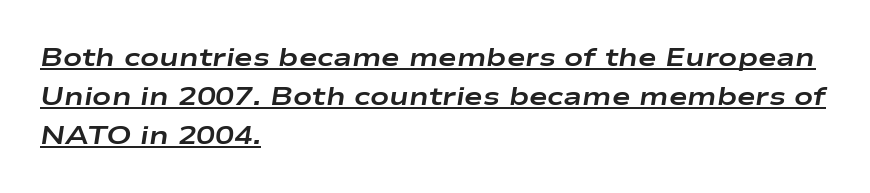
The space between consecutive lines is moderate. Visually the block forms a straight wall on the left and a jagged coastline on the right. Compared with ordinary roman type, these characters are visibly tilted. Descenders here cross a horizontal rule under the line. No extra tracking has been applied to these lines.
